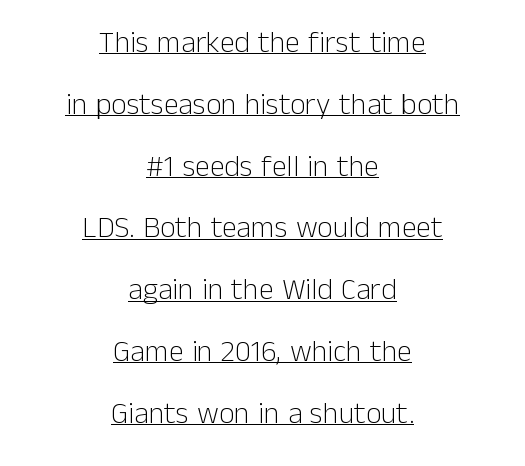
{"serif": "no", "italic": "no", "bold": "no", "weight": "light", "width": "normal", "stroke_contrast": "low", "x_height": "medium", "monospaced": "no", "underline": "yes", "align": "center", "line_spacing": "loose", "line_spacing_ratio": 2.06, "letter_spacing": "normal", "letter_spacing_em": 0.0, "glyph_px": 30}
